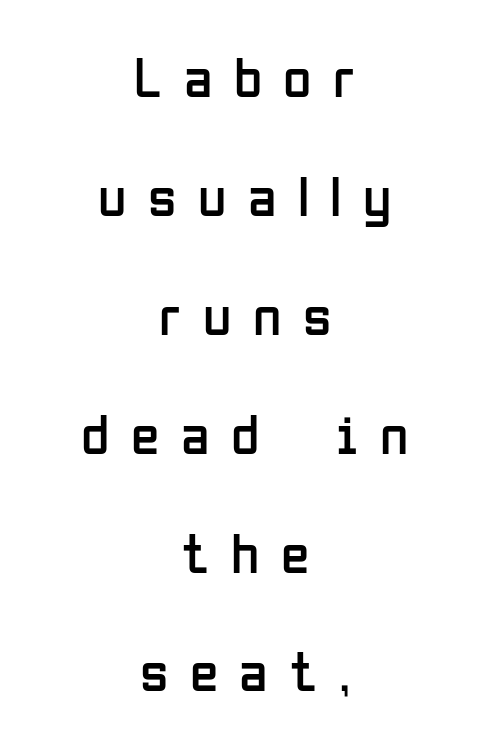
The tracking jumps out immediately: characters are airy and widely separated. A typesetter would call this leading open, well beyond the default. The font is comparable to plain body text, perhaps lighter. The rendering shows plain stroke endings on the letterforms — a sans-serif design. Descenders hang freely into open space. Do the characters align in a grid? No, the font is proportional.
